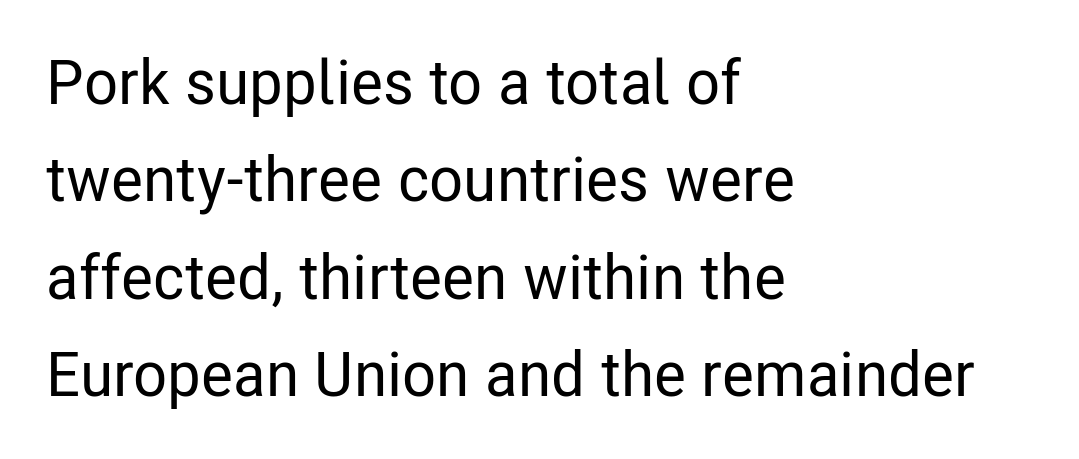
Alignment: flush left. The words here are not underlined. What kind of face is this? One without serifs — a sans. What's the leading like? Ordinary, nothing unusual. Style check: upright. Each word holds together tightly as a unit, with standard inter-letter gaps.
